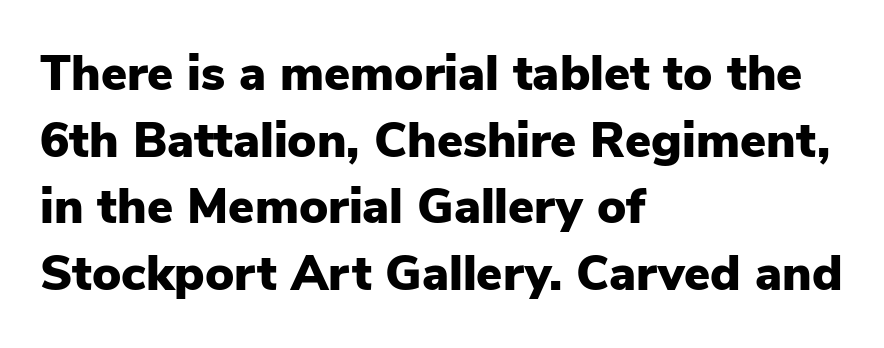
Underline: absent. A sans-serif font was chosen for this passage. Note the varied advance widths — an 'i' is clearly narrower than an 'm'. Heft: maximum for text — a bold. Default kerning and tracking; the words read as compact shapes.
